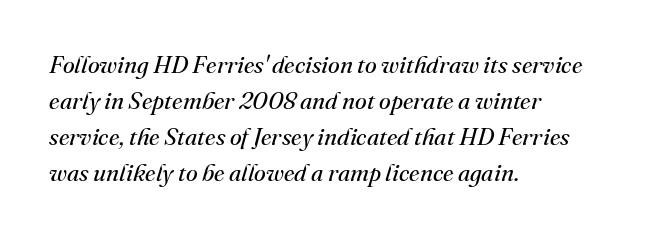
Q: Is the text bold? A: No.
Q: Is the text italic (slanted)? A: Yes, it leans right by about 16 degrees.
Q: Is the text underlined? A: No.
Q: How is the paragraph aligned? A: Left-aligned.
Q: Is the spacing between letters normal or unusually wide? A: Normal.
Q: Is the spacing between lines tight, normal or loose? A: Normal.
